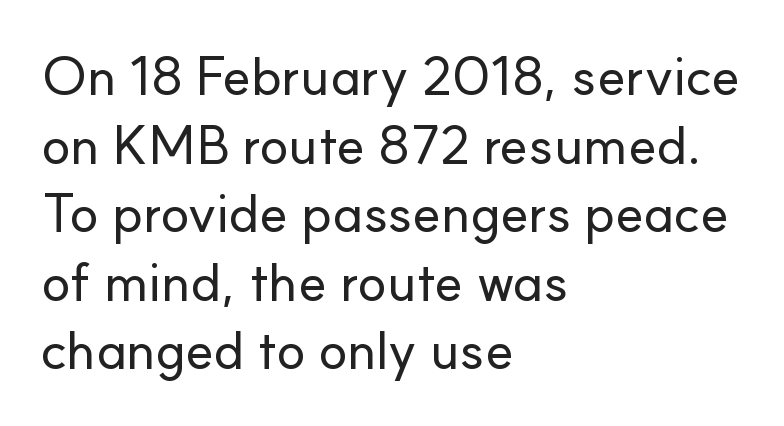
The image shows 54 px sans-serif type, upright; set left-aligned, normal line spacing (1.27x), normal letter spacing, not underlined; low stroke contrast and a small x-height.
